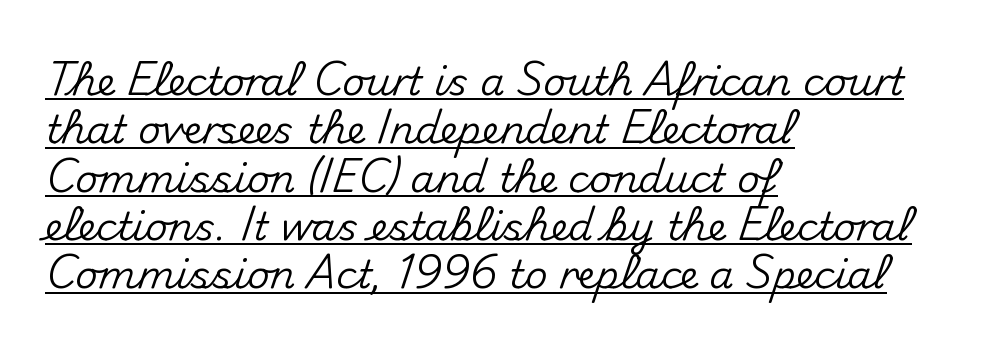
The image shows 39 px sans-serif type; set left-aligned, line spacing 1.24x, normal letter spacing, underlined; medium stroke contrast and a small x-height.
